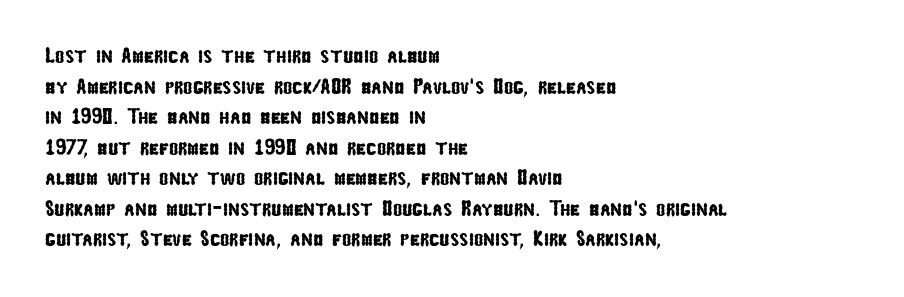
The passage shown is not underscored anywhere. Look at the tracking — it's just the regular setting, nothing added. Compared with typical paragraphs, the rows here are spaced about the same. The text block is weighted toward the left margin, trailing off unevenly rightward.
